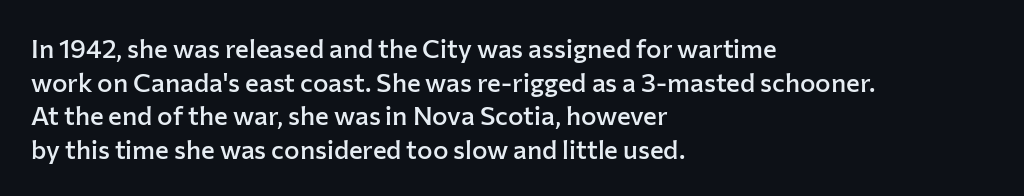
Q: Is the text bold? A: Semi-bold.
Q: Is the text italic (slanted)? A: No, it is upright.
Q: Is the text underlined? A: No.
Q: How is the paragraph aligned? A: Left-aligned.
Q: Is the spacing between letters normal or unusually wide? A: Normal.
Q: Is the spacing between lines tight, normal or loose? A: Normal.
